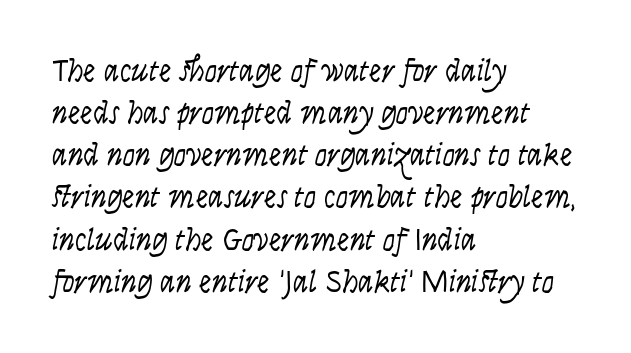
{"serif": "no", "bold": "no", "weight": "light", "width": "condensed", "stroke_contrast": "low", "x_height": "large", "monospaced": "no", "underline": "no", "align": "left", "line_spacing": "normal", "line_spacing_ratio": 1.36, "letter_spacing": "normal", "letter_spacing_em": 0.0, "glyph_px": 31}
